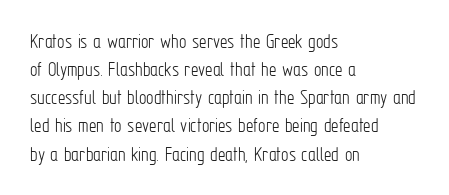
{"italic": "no", "bold": "no", "underline": "no", "align": "left", "line_spacing": "normal", "line_spacing_ratio": 1.34, "letter_spacing": "normal", "letter_spacing_em": 0.0, "glyph_px": 21}
